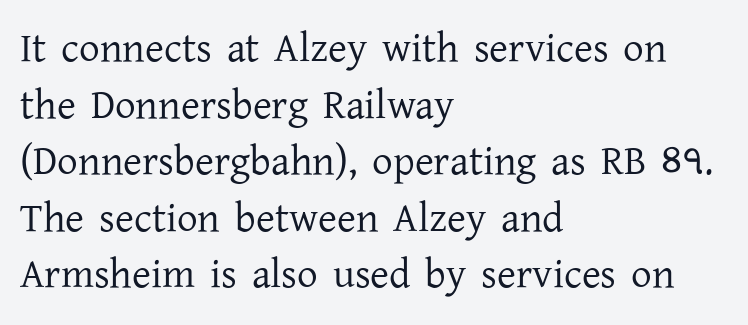
The image shows 41 px regular-weight serif type, upright; set left-aligned, normal line spacing (1.38x), normal letter spacing, not underlined; low stroke contrast and a medium x-height.
